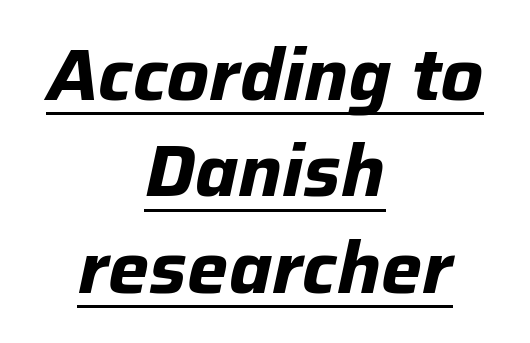
The glyphs look as if they've been sheared to an angle. If you measured baseline to baseline, you'd find a middling distance. The paragraph shown floats in the horizontal middle. This sample has the flowing, uneven cadence of proportional lettering.
